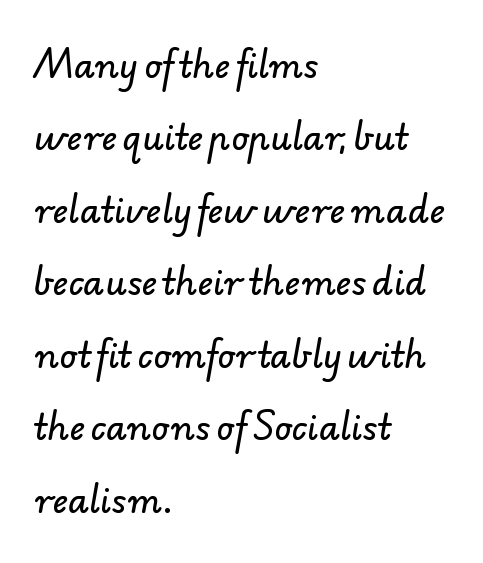
Q: Is the typeface a serif or a sans-serif typeface? A: Sans-serif.
Q: Is the text underlined? A: No.
Q: How is the paragraph aligned? A: Left-aligned.
Q: Is the spacing between letters normal or unusually wide? A: Normal.
Q: Is the spacing between lines tight, normal or loose? A: Loose.
Q: Width (condensed, normal, or wide)? A: Normal.
Q: Stroke contrast? A: Low.
Q: x-height? A: Small.
Q: Monospaced? A: No.
